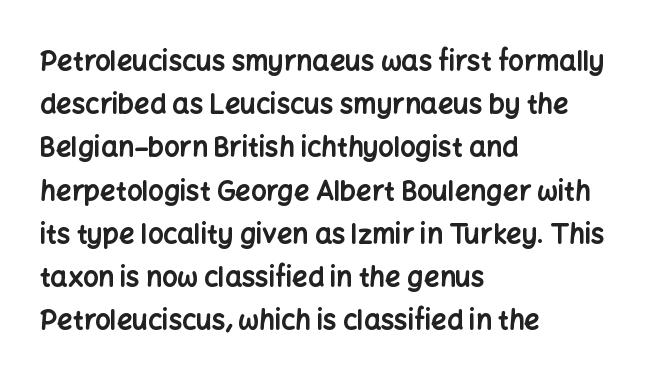
Q: Is the text bold? A: Yes.
Q: Is the text italic (slanted)? A: No, it is upright.
Q: Is the text underlined? A: No.
Q: How is the paragraph aligned? A: Left-aligned.
Q: Is the spacing between letters normal or unusually wide? A: Normal.
Q: Is the spacing between lines tight, normal or loose? A: Normal.
